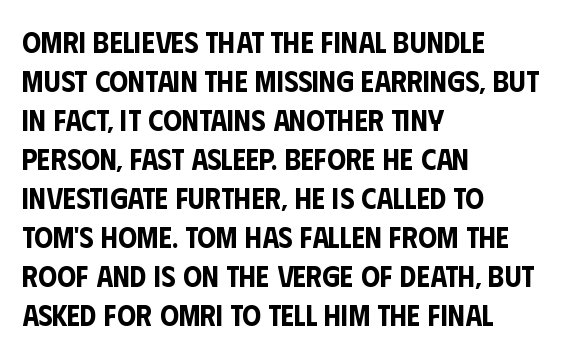
Q: Is the text italic (slanted)? A: No, it is upright.
Q: Is the typeface a serif or a sans-serif typeface? A: Sans-serif.
Q: Is the text underlined? A: No.
Q: How is the paragraph aligned? A: Left-aligned.
Q: Is the spacing between letters normal or unusually wide? A: Normal.
Q: Is the spacing between lines tight, normal or loose? A: Normal.
Q: Width (condensed, normal, or wide)? A: Condensed.
Q: Stroke contrast? A: Low.
Q: x-height? A: Large.
Q: Monospaced? A: No.
